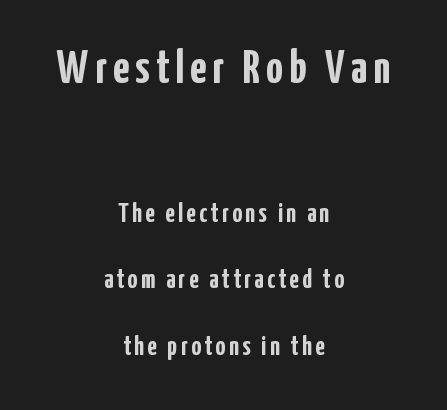
Q: Is the text bold? A: Yes.
Q: Is the text italic (slanted)? A: No, it is upright.
Q: Is the typeface a serif or a sans-serif typeface? A: Sans-serif.
Q: Is the text underlined? A: No.
Q: How is the paragraph aligned? A: Centered.
Q: Is the spacing between lines tight, normal or loose? A: Loose.
Q: Which block of text is set in a larger size, the first (top) or the second (bottom)? A: The first (top) one.
Q: Width (condensed, normal, or wide)? A: Condensed.
Q: Stroke contrast? A: Low.
Q: x-height? A: Medium.
Q: Monospaced? A: No.
